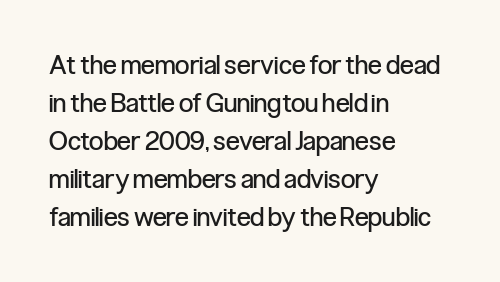
Visually the block forms a straight wall on the left and a jagged coastline on the right. Caption: standard tracking, unaltered. The type sits square on the baseline with zero lean. Weight: not bold — regular or lighter.
